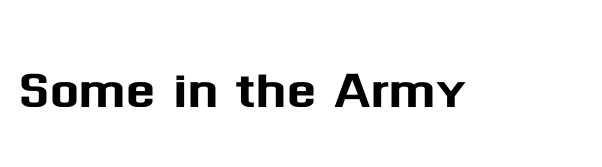
Think of a printed novel: that variable character pitch is what you see here. Words appear dense and cohesive because spacing is normal. No italicization has been applied; the sample stays upright. The foot of each line stays bare and open.
